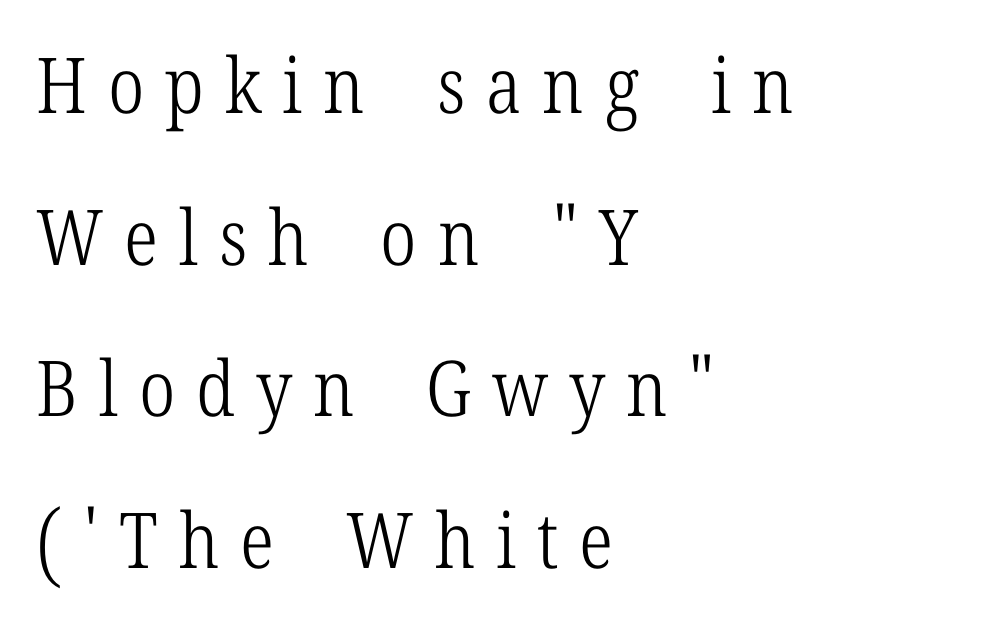
This is the regular roman posture of the typeface. Character widths vary here, with narrow letters taking less room than wide ones. Bold? No — there's no thickening of the strokes. Between one letter and the next there's a generous, obvious gap. This block would shrink considerably if given ordinary leading; it's expanded now. Letters rest on an invisible, unmarked baseline.
